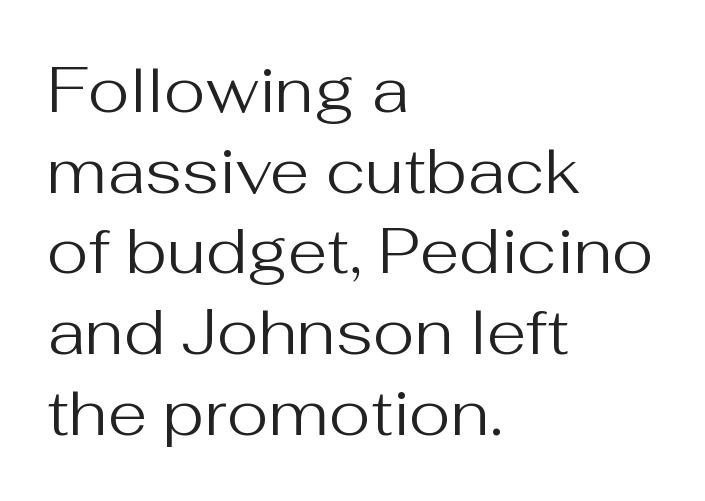
The image shows 64 px regular-weight sans-serif type, upright; set left-aligned, normal line spacing (1.26x), normal letter spacing, not underlined; medium stroke contrast and a medium x-height.
